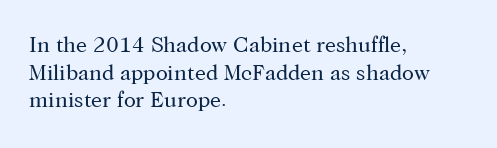
Q: Is the text bold? A: No.
Q: Is the text italic (slanted)? A: No, it is upright.
Q: Is the text underlined? A: No.
Q: How is the paragraph aligned? A: Left-aligned.
Q: Is the spacing between letters normal or unusually wide? A: Normal.
Q: Is the spacing between lines tight, normal or loose? A: Normal.
